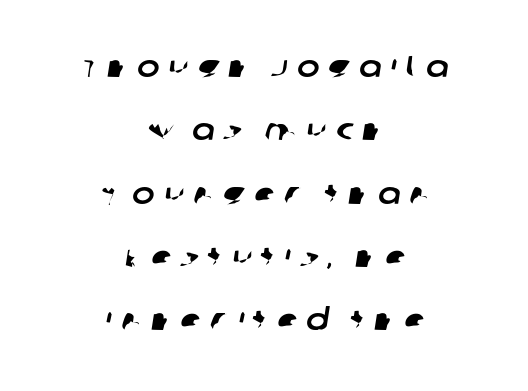
Q: Is the typeface a serif or a sans-serif typeface? A: Sans-serif.
Q: Is the text underlined? A: No.
Q: How is the paragraph aligned? A: Centered.
Q: Is the spacing between letters normal or unusually wide? A: Unusually wide.
Q: Is the spacing between lines tight, normal or loose? A: Loose.
Q: Width (condensed, normal, or wide)? A: Normal.
Q: Stroke contrast? A: Low.
Q: x-height? A: Large.
Q: Monospaced? A: No.
